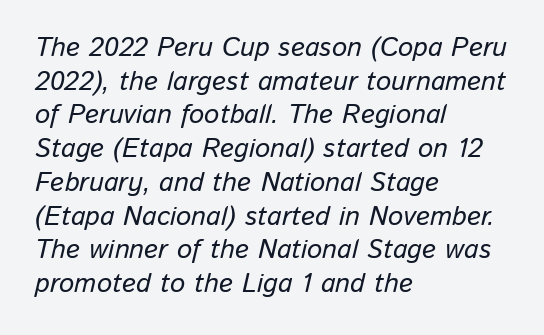
The image shows 27 px text type, italic (leaning right); set left-aligned, normal line spacing (1.25x), normal letter spacing, not underlined.
